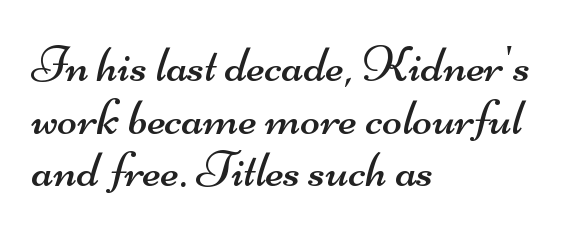
Stem width sits at or under what a default text font uses. The typesetter chose a ragged-right arrangement here. The words here are not underlined. These lines are rendered in a variable-pitch font. Honestly, the letter spacing is just normal — you wouldn't notice it. I'd call this a sans setting — the letters go barefoot.
